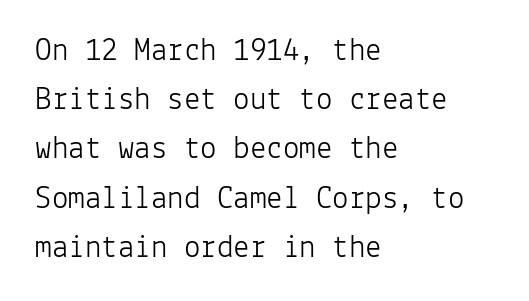
The image shows 33 px light sans-serif type, upright, monospaced; set left-aligned, normal line spacing (1.49x), normal letter spacing, not underlined; low stroke contrast and a medium x-height.
